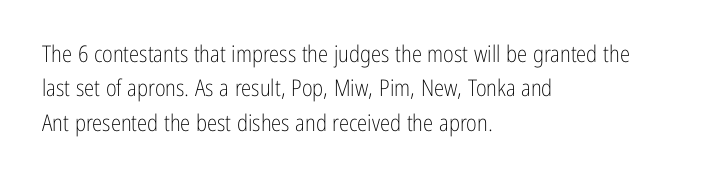
Q: Is the text bold? A: No.
Q: Is the text italic (slanted)? A: No, it is upright.
Q: Is the text underlined? A: No.
Q: How is the paragraph aligned? A: Left-aligned.
Q: Is the spacing between letters normal or unusually wide? A: Normal.
Q: Is the spacing between lines tight, normal or loose? A: Normal.
